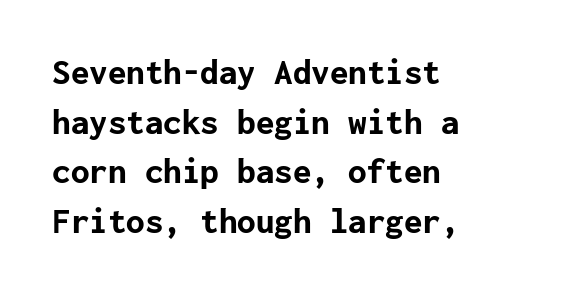
{"serif": "no", "italic": "no", "bold": "yes", "weight": "bold", "width": "normal", "stroke_contrast": "low", "x_height": "medium", "underline": "no", "align": "left", "line_spacing": "normal", "line_spacing_ratio": 1.34, "letter_spacing": "normal", "letter_spacing_em": 0.0, "glyph_px": 37}
